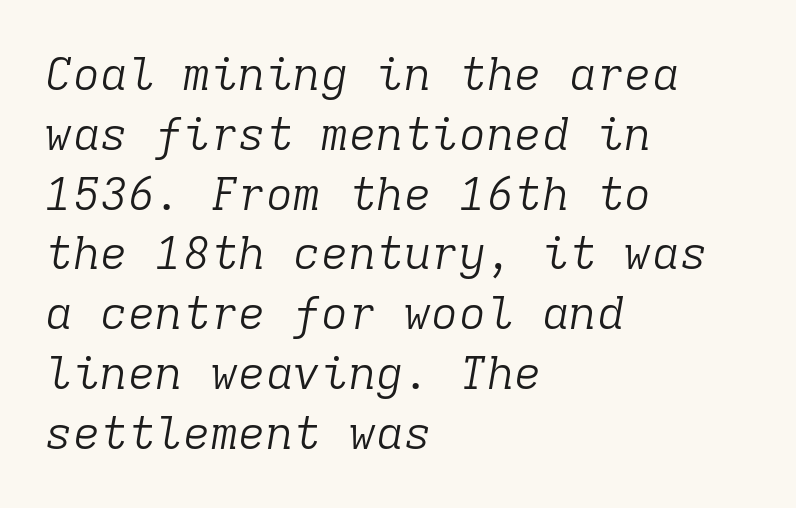
{"serif": "yes", "italic": "yes", "lean": "right", "slant_degrees": 9, "bold": "no", "weight": "light", "width": "normal", "stroke_contrast": "low", "x_height": "medium", "monospaced": "yes", "underline": "no", "align": "left", "line_spacing": "normal", "line_spacing_ratio": 1.3, "letter_spacing": "normal", "letter_spacing_em": 0.0, "glyph_px": 46}
